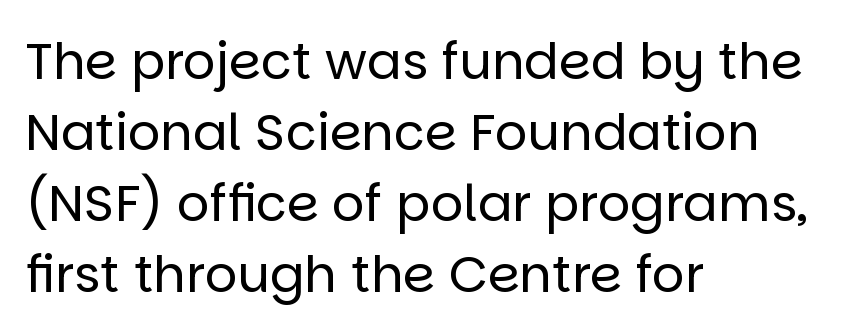
The image shows 51 px regular-weight sans-serif type, upright; set left-aligned, normal line spacing (1.39x), normal letter spacing, not underlined; low stroke contrast and a large x-height.
